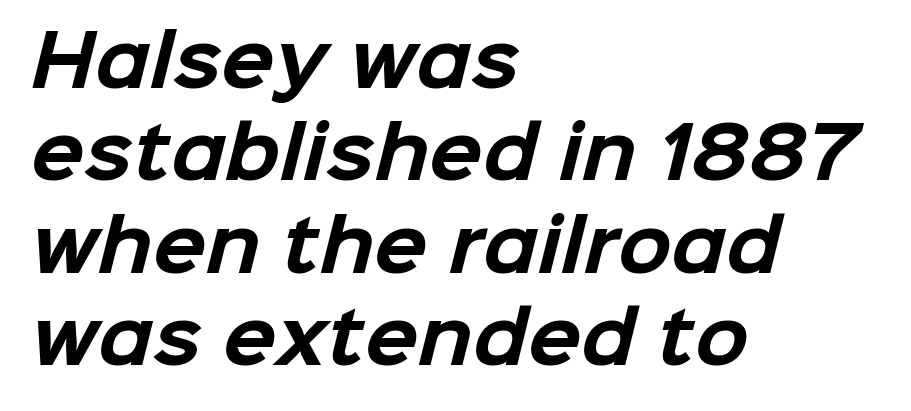
Note: no serifs on the glyphs. The leading is moderate, giving the passage an even texture. Proportional: the letters do not fall into vertical columns. These lines stack with their left ends in a neat column. Type without underlining. The font is running at its bold setting.
